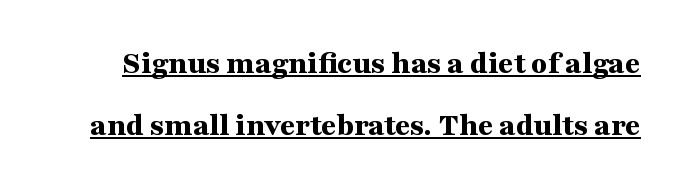
Q: Is the text bold? A: Yes.
Q: Is the text italic (slanted)? A: No, it is upright.
Q: Is the typeface a serif or a sans-serif typeface? A: Serif.
Q: Is the text underlined? A: Yes.
Q: Is the spacing between letters normal or unusually wide? A: Normal.
Q: Width (condensed, normal, or wide)? A: Wide.
Q: Stroke contrast? A: Medium.
Q: x-height? A: Medium.
Q: Monospaced? A: No.
